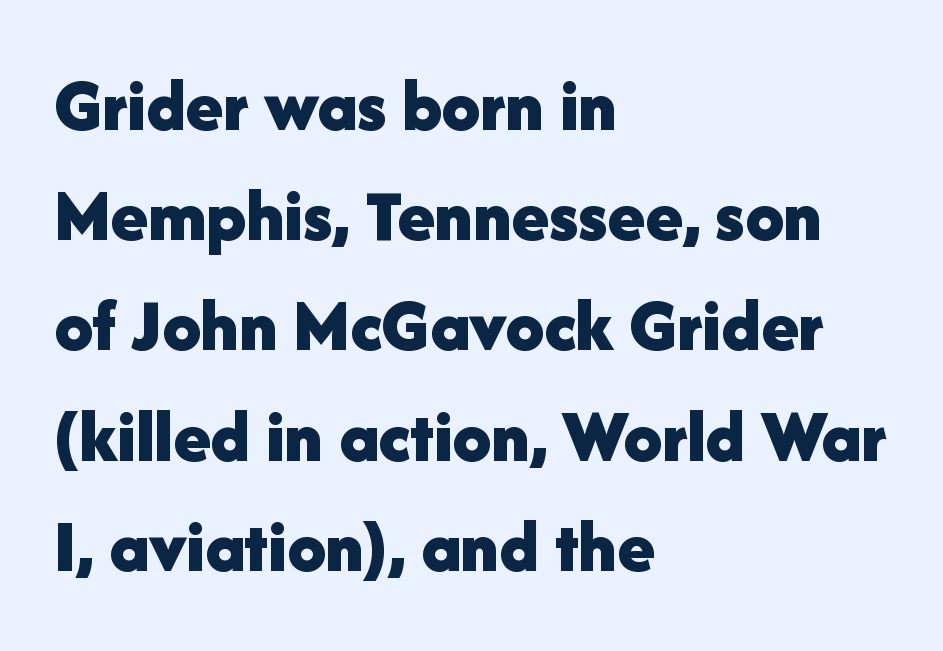
{"serif": "no", "italic": "no", "bold": "yes", "weight": "bold", "width": "normal", "stroke_contrast": "low", "x_height": "medium", "monospaced": "no", "underline": "no", "align": "left", "line_spacing": "normal", "line_spacing_ratio": 1.45, "letter_spacing": "normal", "letter_spacing_em": 0.0, "glyph_px": 76}
